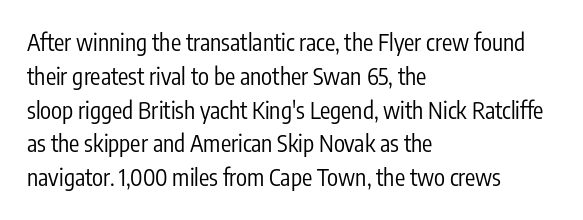
The image shows 23 px text type, upright; set left-aligned, normal line spacing (1.47x), normal letter spacing, not underlined.
